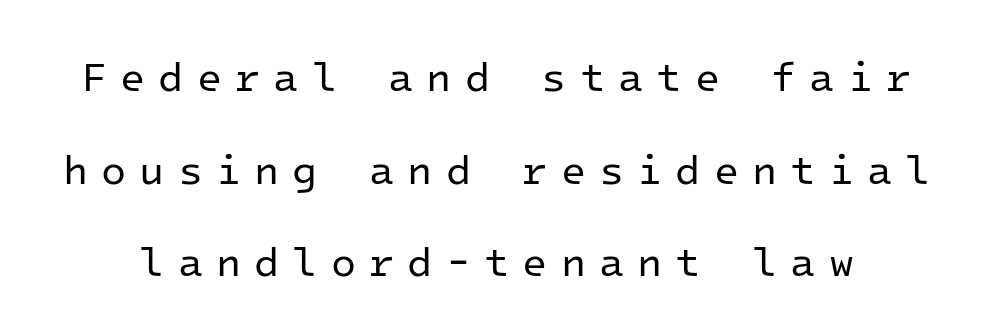
Q: Is the text bold? A: No.
Q: Is the text italic (slanted)? A: No, it is upright.
Q: Is the typeface a serif or a sans-serif typeface? A: Sans-serif.
Q: Is the text underlined? A: No.
Q: Is the spacing between letters normal or unusually wide? A: Unusually wide.
Q: Is the spacing between lines tight, normal or loose? A: Loose.
Q: Width (condensed, normal, or wide)? A: Normal.
Q: Stroke contrast? A: Low.
Q: x-height? A: Medium.
Q: Monospaced? A: Yes.
